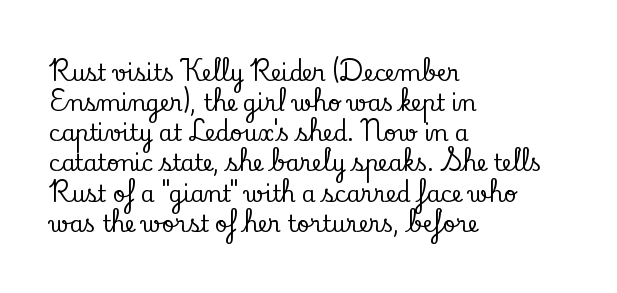
{"italic": "no", "underline": "no", "align": "left", "line_spacing": "normal", "line_spacing_ratio": 1.37, "letter_spacing": "normal", "letter_spacing_em": 0.0, "glyph_px": 22}
